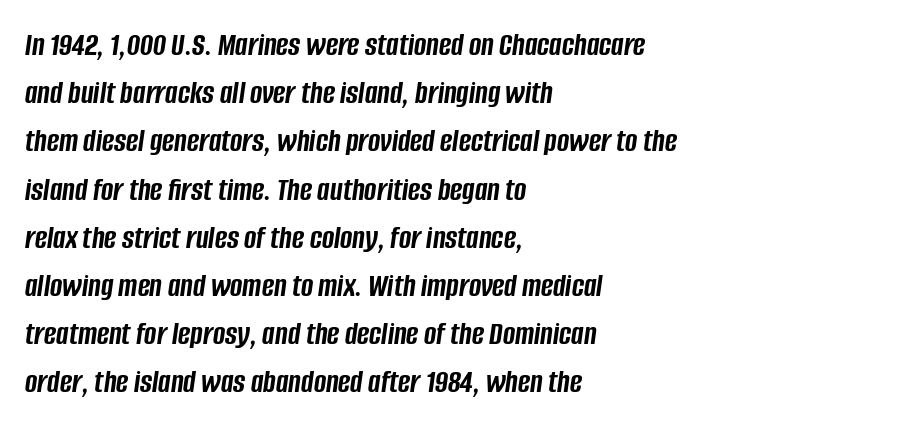
Slant detected: the letters are inclined. Check under the words: just untouched page. How heavy is the stroke? Heavy — this is a bold. Characters follow at the spacing the type designer built in.
